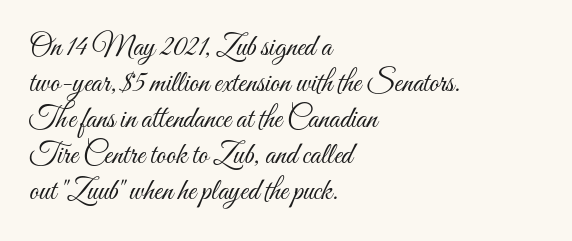
{"bold": "no", "weight": "light", "width": "condensed", "stroke_contrast": "medium", "x_height": "small", "monospaced": "no", "underline": "no", "align": "left", "line_spacing_ratio": 1.2, "letter_spacing": "normal", "letter_spacing_em": 0.0, "glyph_px": 30}
